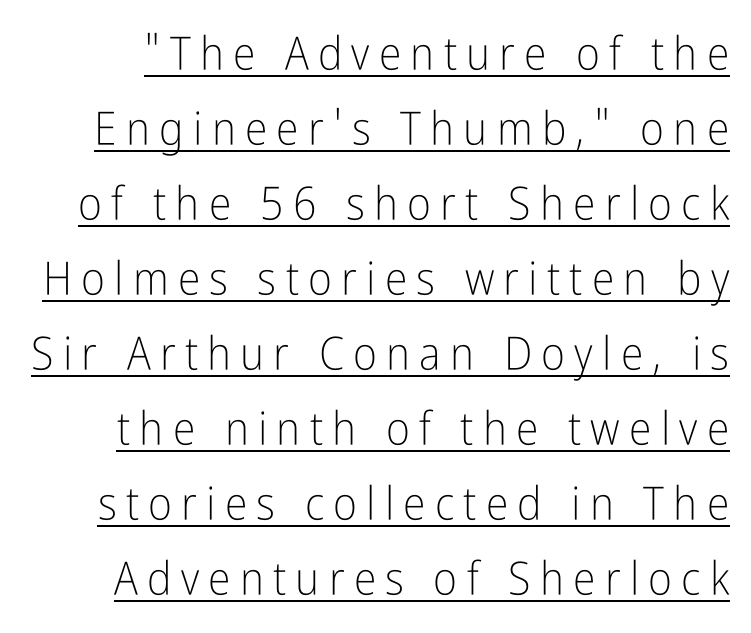
Q: Is the text bold? A: No.
Q: Is the text italic (slanted)? A: No, it is upright.
Q: Is the typeface a serif or a sans-serif typeface? A: Sans-serif.
Q: Is the text underlined? A: Yes.
Q: Is the spacing between letters normal or unusually wide? A: Unusually wide.
Q: Is the spacing between lines tight, normal or loose? A: Normal.
Q: Width (condensed, normal, or wide)? A: Condensed.
Q: Stroke contrast? A: Low.
Q: x-height? A: Medium.
Q: Monospaced? A: No.
